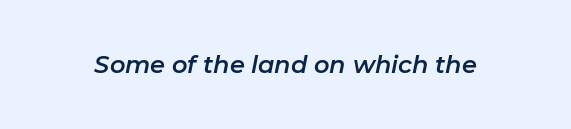
The gap between lines stays unmarked. Yep, that's italic — everything's leaning. Glyph-to-glyph distance matches everyday printed text.
